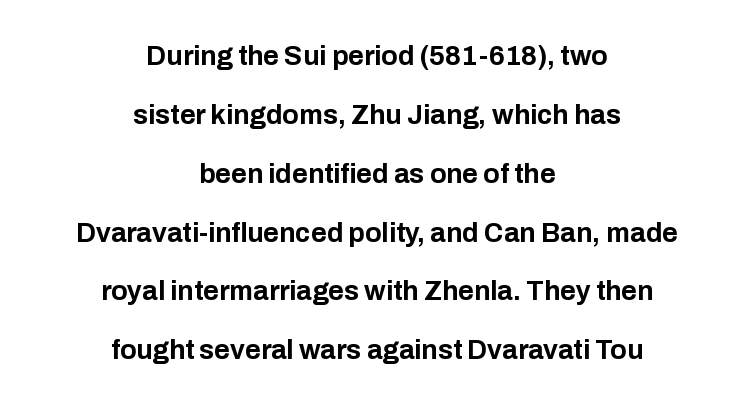
The image shows 27 px bold type, upright; set centered, loose line spacing (2.18x), normal letter spacing, not underlined.
